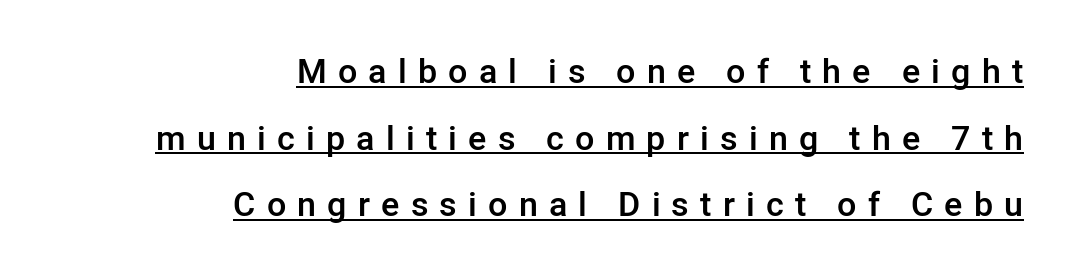
In terms of letterform style, serifs are entirely absent. Characters follow at a spacing far wider than the type designer built in. Is this a fixed-width face? No — the glyphs have proportional, varying widths. Notice the strokes are somewhat thickened but not fully heavy: this is a semibold. The typography opts for an upright posture over an oblique one. The sample's only ornament is a line tracing under the words.
